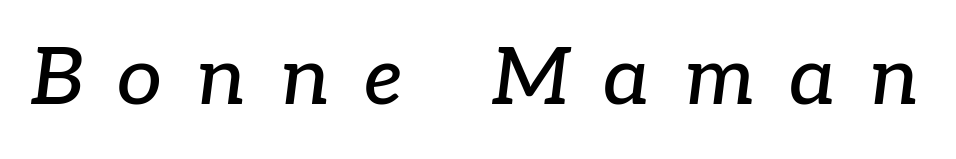
The image shows 80 px serif type, italic (leaning right); set unusually wide letter spacing (+0.43 em), not underlined; low stroke contrast and a medium x-height.
